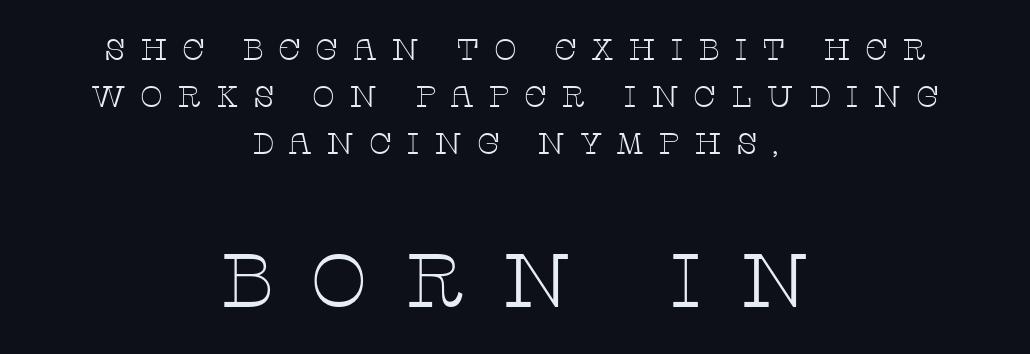
The image shows 76 px thin, wide serif type, upright; set centered, normal line spacing (1.56x), unusually wide letter spacing (+0.47 em), not underlined; the second (bottom) block is 2.53x larger; low stroke contrast and a large x-height.
